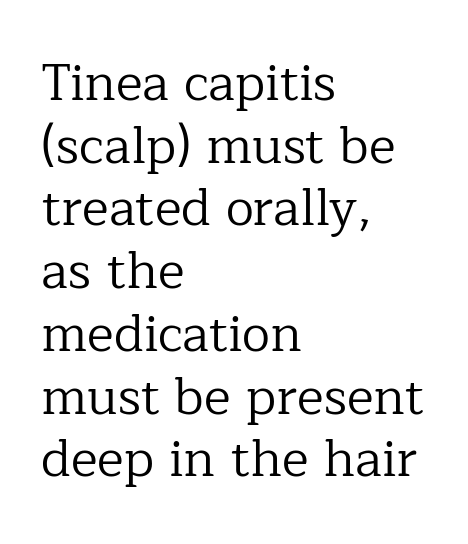
Q: Is the text bold? A: No.
Q: Is the text italic (slanted)? A: No, it is upright.
Q: Is the typeface a serif or a sans-serif typeface? A: Serif.
Q: Is the text underlined? A: No.
Q: How is the paragraph aligned? A: Left-aligned.
Q: Is the spacing between letters normal or unusually wide? A: Normal.
Q: Width (condensed, normal, or wide)? A: Normal.
Q: Stroke contrast? A: Low.
Q: x-height? A: Medium.
Q: Monospaced? A: No.
